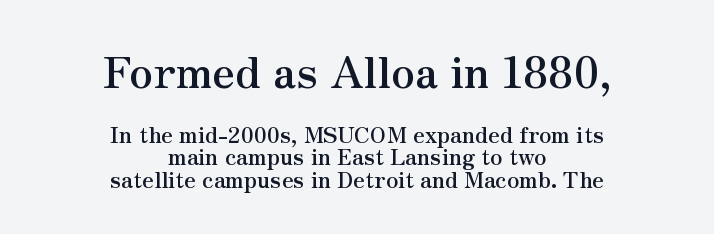
{"serif": "yes", "italic": "no", "bold": "yes", "weight": "semibold", "width": "normal", "stroke_contrast": "medium", "x_height": "small", "monospaced": "no", "underline": "no", "align": "center", "line_spacing": "tight", "line_spacing_ratio": 1.03, "letter_spacing": "normal", "letter_spacing_em": 0.0, "larger_block": "first", "size_ratio": 1.95, "glyph_px": 43}
